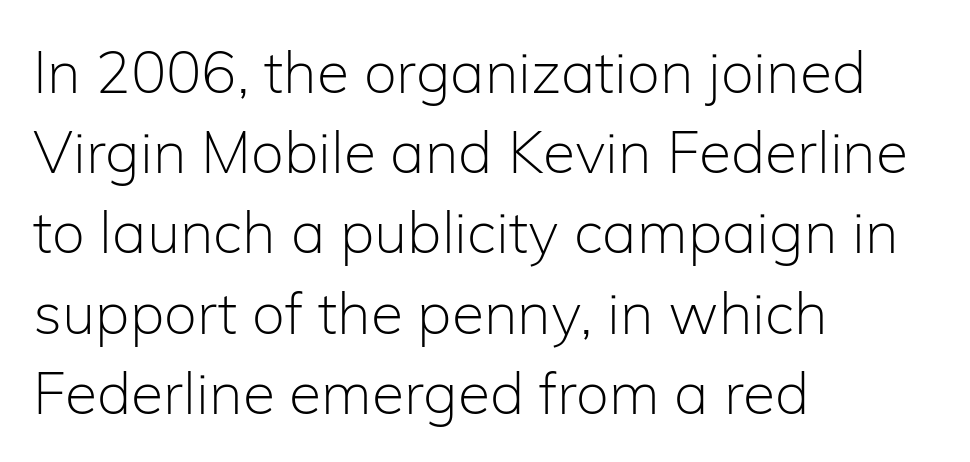
{"serif": "no", "italic": "no", "bold": "no", "weight": "light", "width": "normal", "stroke_contrast": "low", "x_height": "medium", "monospaced": "no", "underline": "no", "align": "left", "line_spacing": "normal", "line_spacing_ratio": 1.36, "letter_spacing": "normal", "letter_spacing_em": 0.0, "glyph_px": 59}
